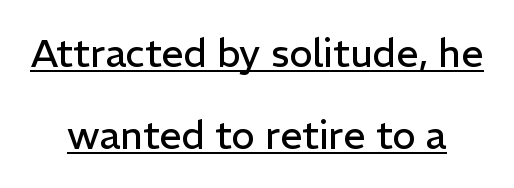
{"serif": "no", "italic": "no", "bold": "no", "weight": "regular", "width": "normal", "stroke_contrast": "low", "x_height": "medium", "monospaced": "no", "underline": "yes", "line_spacing": "loose", "line_spacing_ratio": 2.09, "letter_spacing": "normal", "letter_spacing_em": 0.0, "glyph_px": 39}
